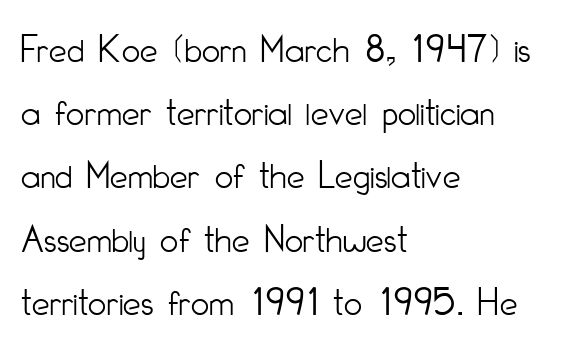
{"serif": "no", "italic": "no", "bold": "no", "weight": "light", "width": "condensed", "stroke_contrast": "low", "x_height": "small", "monospaced": "no", "underline": "no", "align": "left", "line_spacing": "normal", "line_spacing_ratio": 1.58, "letter_spacing": "normal", "letter_spacing_em": 0.0, "glyph_px": 40}
